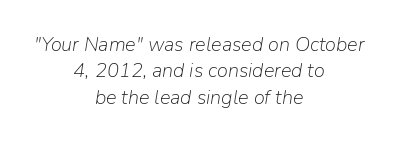
Q: Is the text bold? A: No.
Q: Is the text italic (slanted)? A: Yes, it leans right by about 9 degrees.
Q: Is the text underlined? A: No.
Q: How is the paragraph aligned? A: Centered.
Q: Is the spacing between letters normal or unusually wide? A: Normal.
Q: Is the spacing between lines tight, normal or loose? A: Normal.
